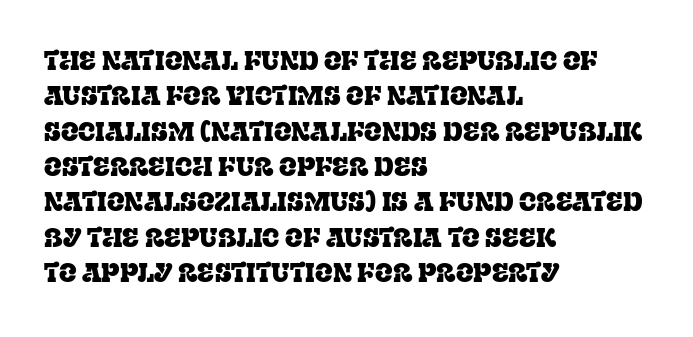
The image shows 26 px text type, upright; set left-aligned, normal line spacing (1.36x), normal letter spacing, not underlined.
